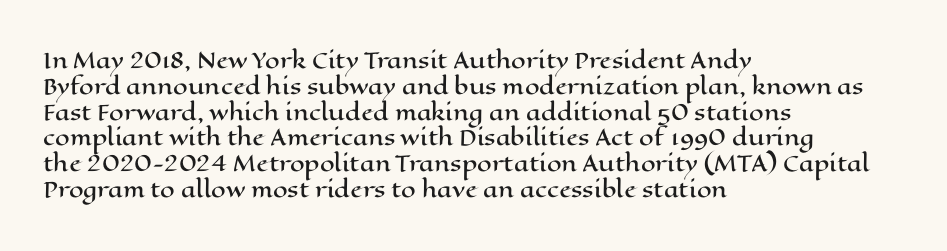
Underline: absent. This rendering uses left alignment, leaving the right contour irregular. A typesetter would mark this as roman, not italic. In terms of letterspacing, this is plain default setting.
